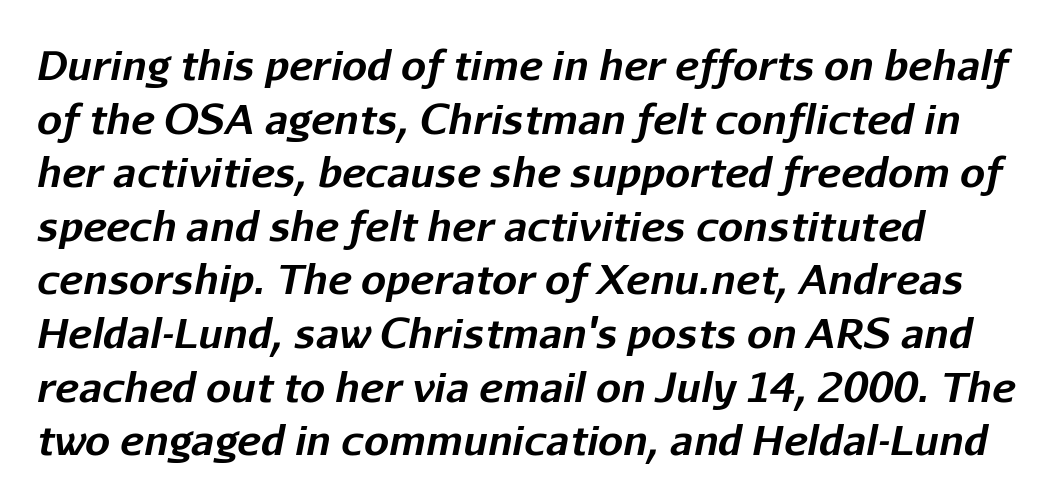
The image shows 40 px bold type, italic (leaning right); set normal line spacing (1.34x), normal letter spacing, not underlined; low stroke contrast and a medium x-height.
